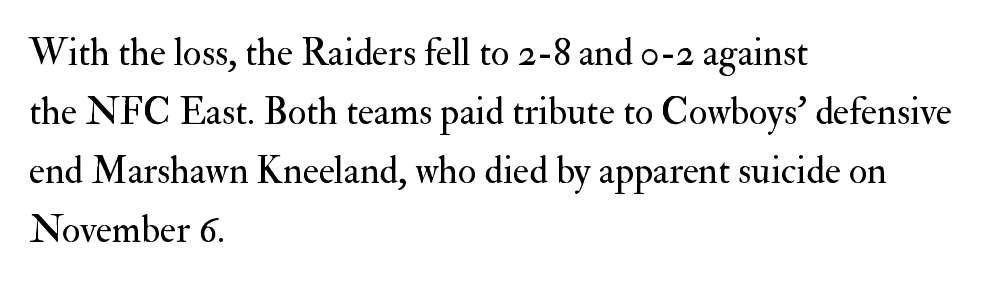
{"serif": "yes", "italic": "no", "bold": "no", "weight": "regular", "width": "normal", "stroke_contrast": "medium", "x_height": "small", "monospaced": "no", "underline": "no", "align": "left", "line_spacing": "normal", "line_spacing_ratio": 1.55, "letter_spacing": "normal", "letter_spacing_em": 0.0, "glyph_px": 38}
